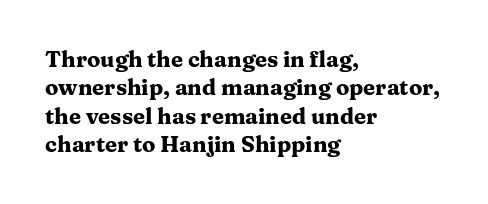
The image shows 22 px bold type, upright; set left-aligned, normal line spacing (1.29x), normal letter spacing, not underlined.
